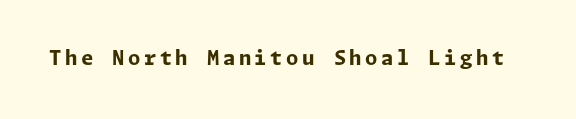
The image shows 20 px bold type, upright; set not underlined.
